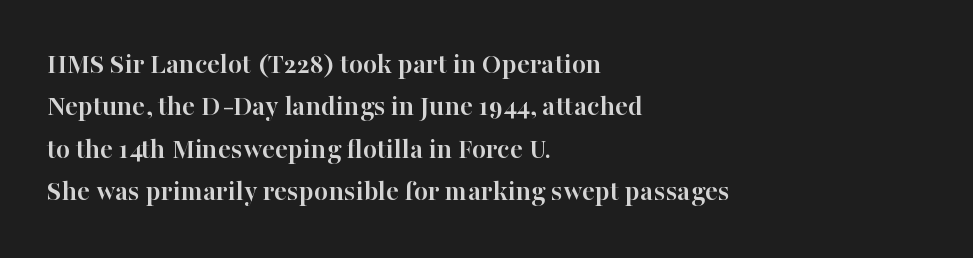
Q: Is the text bold? A: Yes.
Q: Is the text italic (slanted)? A: No, it is upright.
Q: Is the typeface a serif or a sans-serif typeface? A: Serif.
Q: Is the text underlined? A: No.
Q: How is the paragraph aligned? A: Left-aligned.
Q: Is the spacing between letters normal or unusually wide? A: Normal.
Q: Is the spacing between lines tight, normal or loose? A: Normal.
Q: Width (condensed, normal, or wide)? A: Normal.
Q: Stroke contrast? A: High.
Q: x-height? A: Medium.
Q: Monospaced? A: No.
